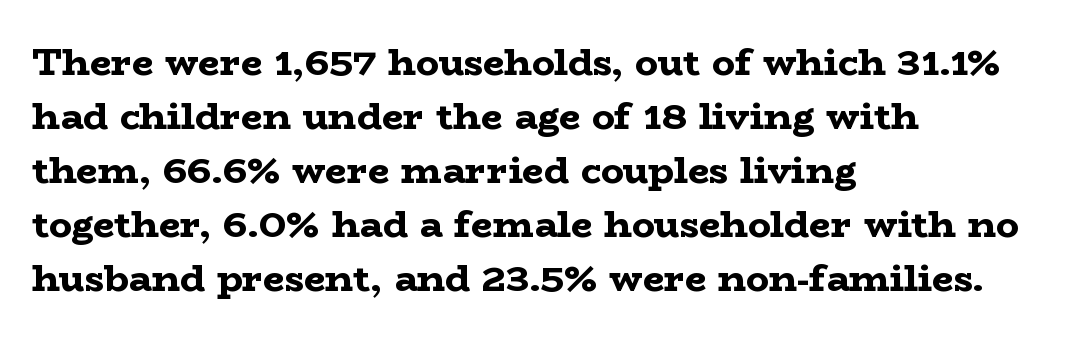
Q: Is the text bold? A: Yes.
Q: Is the text italic (slanted)? A: No, it is upright.
Q: Is the typeface a serif or a sans-serif typeface? A: Serif.
Q: Is the text underlined? A: No.
Q: How is the paragraph aligned? A: Left-aligned.
Q: Is the spacing between letters normal or unusually wide? A: Normal.
Q: Is the spacing between lines tight, normal or loose? A: Normal.
Q: Width (condensed, normal, or wide)? A: Wide.
Q: Stroke contrast? A: Low.
Q: x-height? A: Medium.
Q: Monospaced? A: No.
